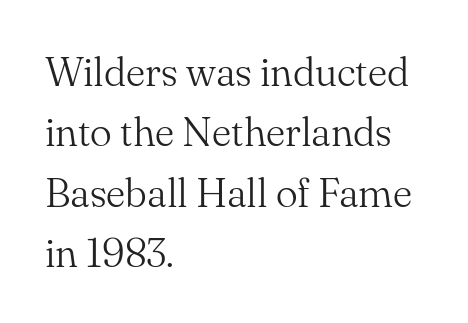
Q: Is the text bold? A: No.
Q: Is the text italic (slanted)? A: No, it is upright.
Q: Is the typeface a serif or a sans-serif typeface? A: Serif.
Q: Is the text underlined? A: No.
Q: How is the paragraph aligned? A: Left-aligned.
Q: Is the spacing between letters normal or unusually wide? A: Normal.
Q: Is the spacing between lines tight, normal or loose? A: Normal.
Q: Width (condensed, normal, or wide)? A: Normal.
Q: Stroke contrast? A: Medium.
Q: x-height? A: Small.
Q: Monospaced? A: No.
